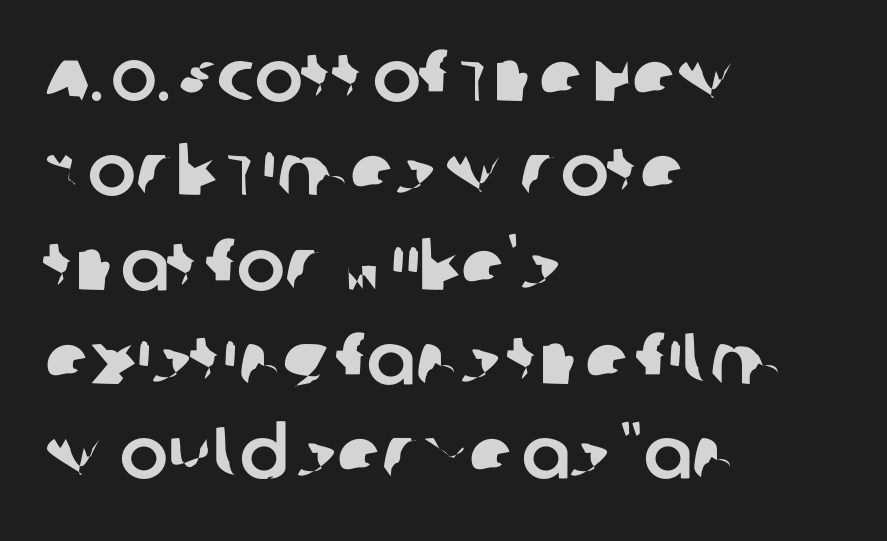
The image shows 72 px sans-serif type; set left-aligned, normal line spacing (1.31x), normal letter spacing, not underlined; low stroke contrast and a large x-height.
